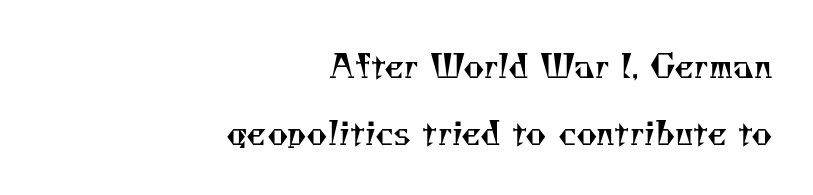
Decoration check: the copy has no underline. A typesetter would label this face a serif. Each stroke keeps to a modest, everyday thickness or less. The ragged edge is on the left, which tells us the setting is flush right. This sample trades compactness for vertical openness between lines.
